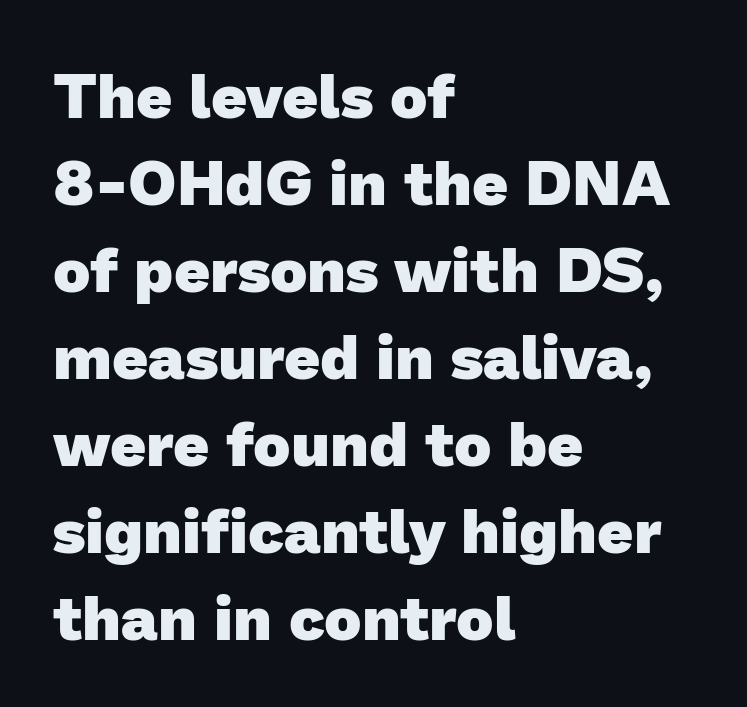
Nobody drew a line under any word here. Compared with a centered layout, this one pins lines to the left instead. This sample has the flowing, uneven cadence of proportional lettering. Grotesque or geometric, the face here clearly has no serifs.
